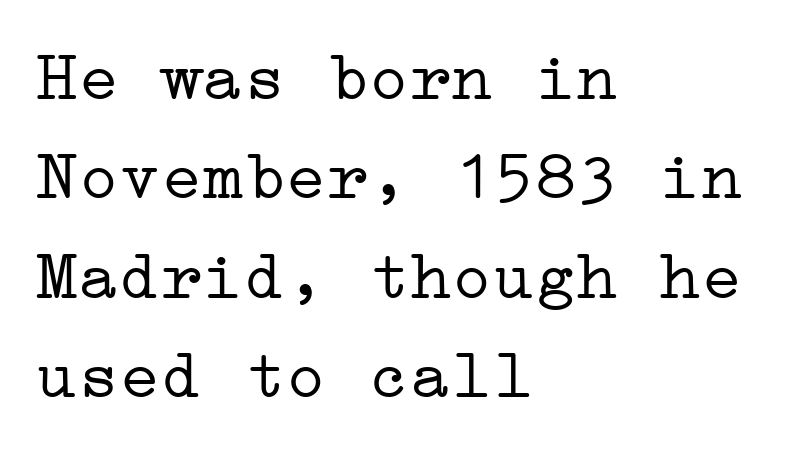
Q: Is the text bold? A: No.
Q: Is the text italic (slanted)? A: No, it is upright.
Q: Is the typeface a serif or a sans-serif typeface? A: Serif.
Q: Is the text underlined? A: No.
Q: How is the paragraph aligned? A: Left-aligned.
Q: Is the spacing between letters normal or unusually wide? A: Normal.
Q: Is the spacing between lines tight, normal or loose? A: Normal.
Q: Width (condensed, normal, or wide)? A: Wide.
Q: Stroke contrast? A: Low.
Q: x-height? A: Medium.
